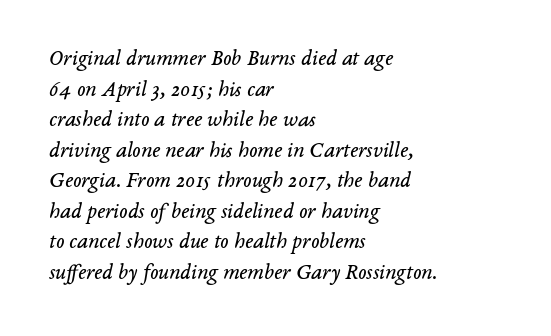
Words float on clear page, feet unadorned. The weight would be labelled regular, book, light, or lighter still. Look at the tracking — it's just the regular setting, nothing added. The lines are quadded left. The lettering tilts uniformly, giving the passage an italic look. A normal amount of white space separates one row of letters from the next.
